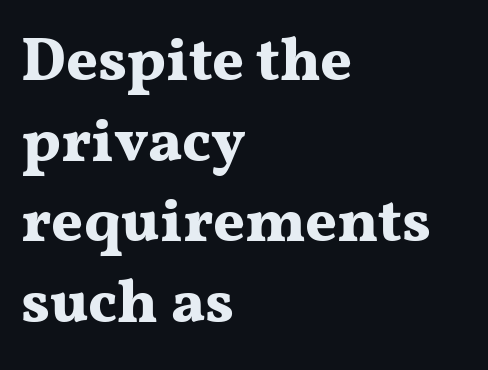
Q: Is the text bold? A: Yes.
Q: Is the text italic (slanted)? A: No, it is upright.
Q: Is the typeface a serif or a sans-serif typeface? A: Serif.
Q: Is the text underlined? A: No.
Q: How is the paragraph aligned? A: Left-aligned.
Q: Is the spacing between letters normal or unusually wide? A: Normal.
Q: Is the spacing between lines tight, normal or loose? A: Normal.
Q: Width (condensed, normal, or wide)? A: Wide.
Q: Stroke contrast? A: Medium.
Q: x-height? A: Medium.
Q: Monospaced? A: No.
